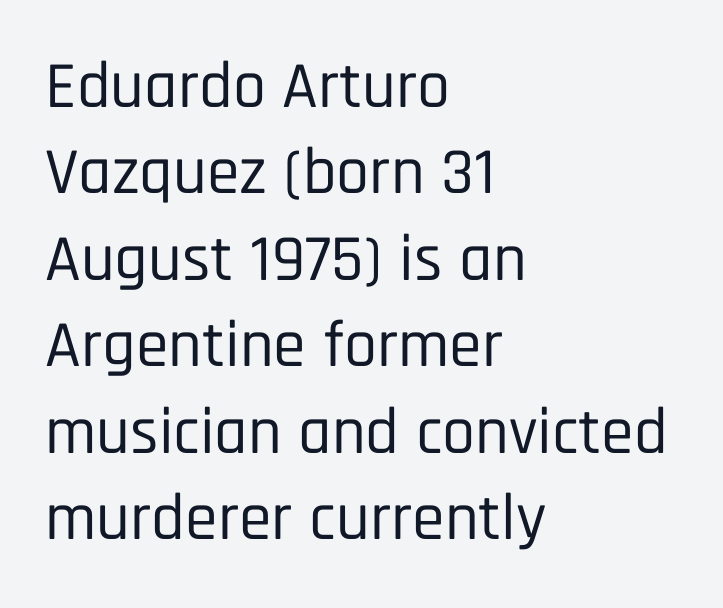
Q: Is the text italic (slanted)? A: No, it is upright.
Q: Is the typeface a serif or a sans-serif typeface? A: Sans-serif.
Q: Is the text underlined? A: No.
Q: How is the paragraph aligned? A: Left-aligned.
Q: Is the spacing between letters normal or unusually wide? A: Normal.
Q: Is the spacing between lines tight, normal or loose? A: Normal.
Q: Width (condensed, normal, or wide)? A: Condensed.
Q: Stroke contrast? A: Low.
Q: x-height? A: Large.
Q: Monospaced? A: No.
